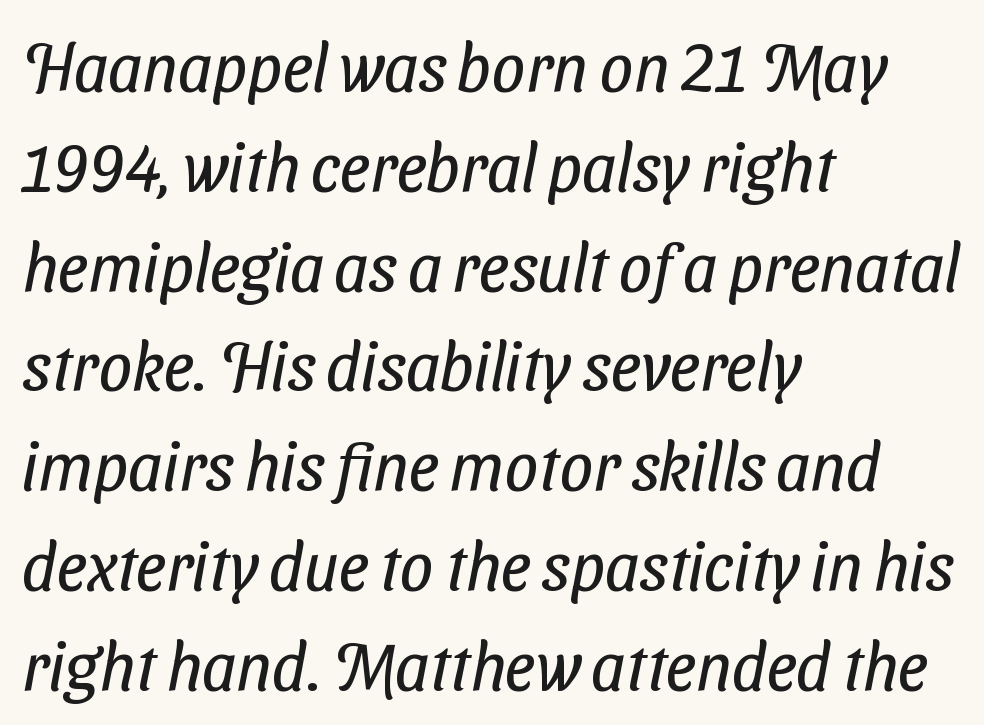
{"serif": "no", "bold": "no", "weight": "regular", "width": "condensed", "stroke_contrast": "low", "x_height": "medium", "monospaced": "no", "underline": "no", "align": "left", "line_spacing": "normal", "line_spacing_ratio": 1.49, "letter_spacing": "normal", "letter_spacing_em": 0.0, "glyph_px": 67}
